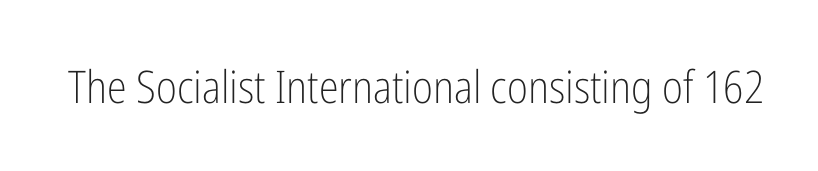
The passage shown has conventional tracking throughout. If you drew a line through each stem, it would be perfectly vertical. Weight: not bold — regular or lighter. Typographically, this falls in the sans-serif category. Underline: absent.
